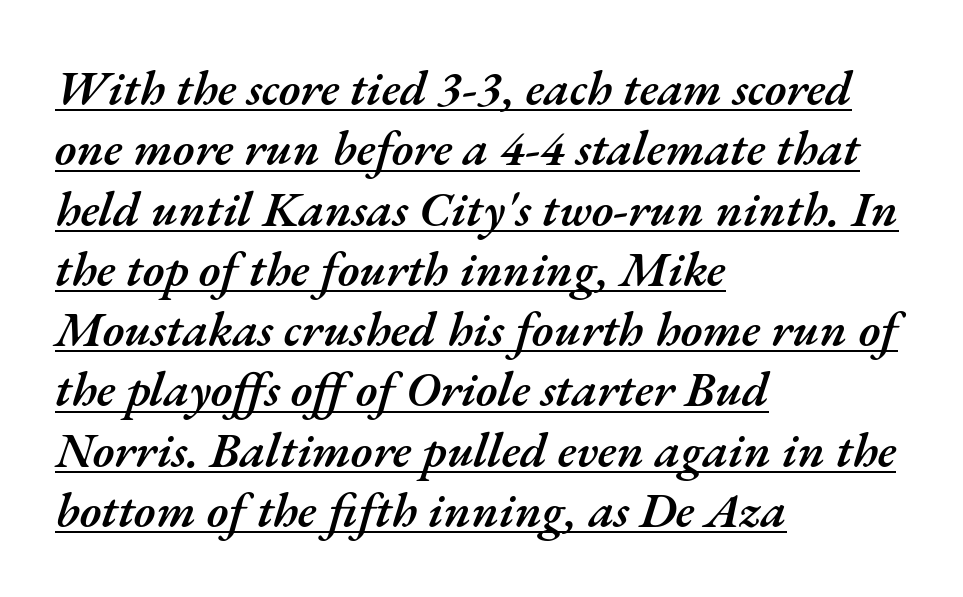
Words appear dense and cohesive because spacing is normal. These lines stack with their left ends in a neat column. Check the space under the baseline: a stroke is drawn there. Notice how the stems are inclined rather than vertical — that's the hallmark of italics. The face used here is proportionally spaced, like ordinary book or web type. I'd describe the lettering as semibold — firm but not a full bold.
